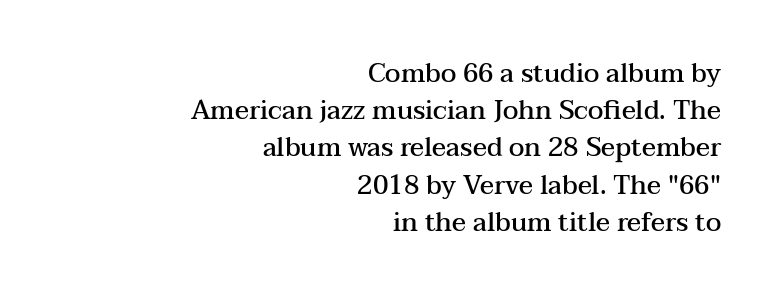
The ragged edge is on the left, which tells us the setting is flush right. The strip under each line holds only bare page. What weight is shown? A semibold, between regular and bold. Leading: standard. Style check: upright.
